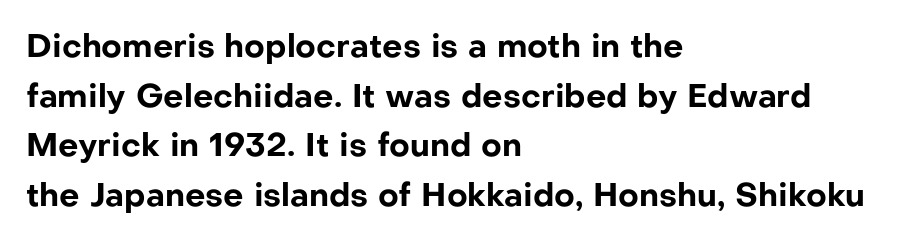
These lines keep a tight, regular rhythm from letter to letter. The block of text has a typical density, with ordinary space between rows. The ragged edge is on the right, which tells us the setting is flush left. Words float on clear page, feet unadorned. The strokes are fattened all the way to bold.
